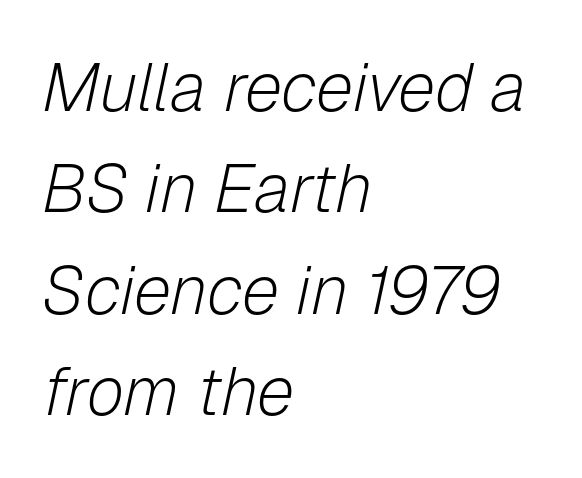
The image shows 68 px light type, italic (leaning right); set left-aligned, normal line spacing (1.49x), normal letter spacing, not underlined; low stroke contrast and a medium x-height.
